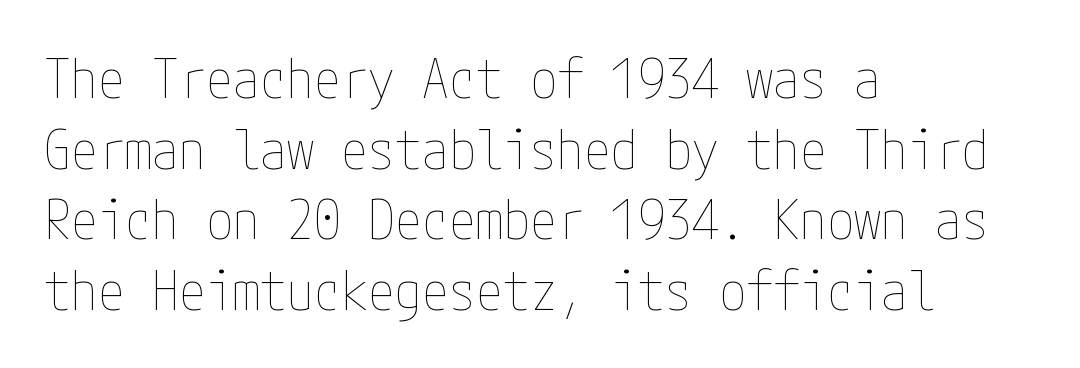
Posture: straight, roman, zero tilt. Regular leading. Horizontal alignment here is leftward, the default for most running prose. What stands out about the letter spacing? Nothing — it is the standard amount. Rule under the text: the space is simply empty.
